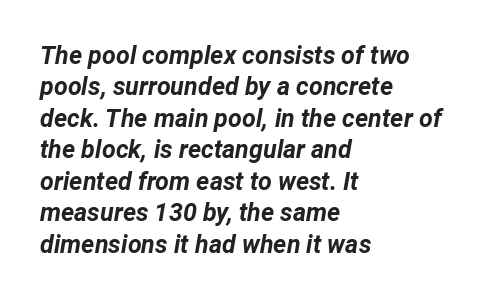
This rendering leaves character spacing at its baseline value. A full-strength bold gives these letters their thick strokes. Left-aligned paragraph, ragged on the right. Designer's note — italics engaged. Anything drawn beneath the words? Only blank space. The rows are spaced the way most documents space them.
